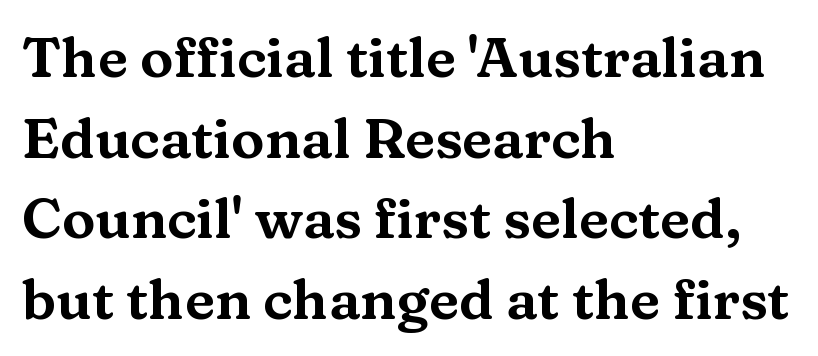
The image shows 56 px wide serif type, upright; set left-aligned, normal line spacing (1.44x), normal letter spacing, not underlined; medium stroke contrast and a medium x-height.
